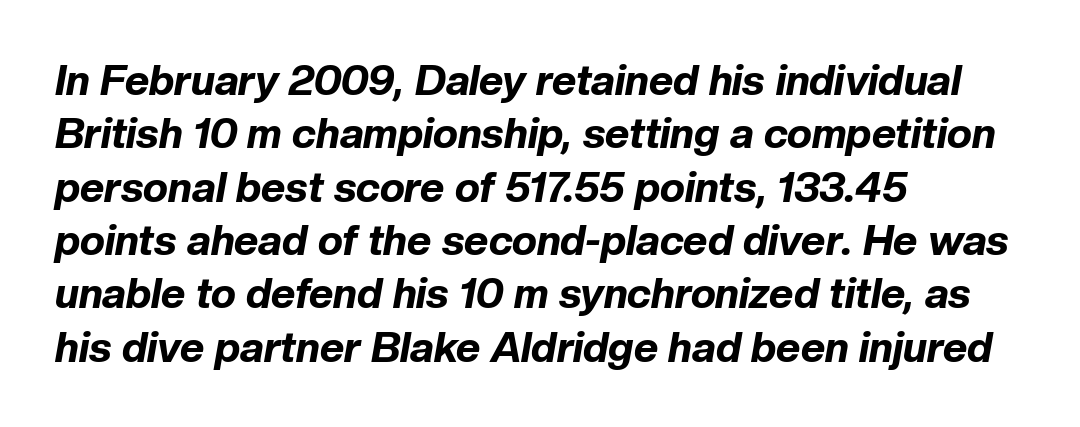
The image shows 42 px bold type, italic (leaning right); set left-aligned, normal line spacing (1.27x), normal letter spacing, not underlined; low stroke contrast and a medium x-height.
